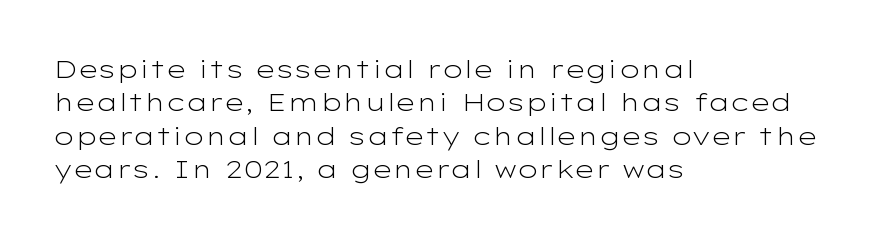
{"italic": "no", "bold": "no", "underline": "no", "align": "left", "line_spacing": "normal", "line_spacing_ratio": 1.34, "letter_spacing": "normal", "letter_spacing_em": 0.0, "glyph_px": 25}
